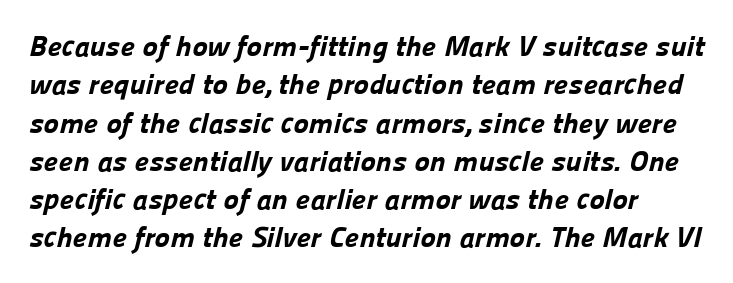
The horizontal fit of the characters is conventional and even. Glance below the letters and you will spot only blank space. Is this a fixed-width face? No — the glyphs have proportional, varying widths. Classification — sans serif.
